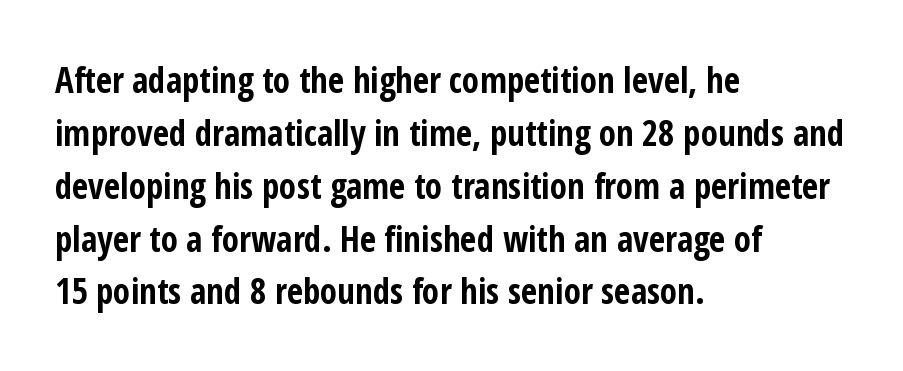
Do the characters align in a grid? No, the font is proportional. The letterforms sit shoulder to shoulder at normal distance. Nothing sits at the stroke ends, so this counts as sans-serif. Honestly, there is no underline to notice here at all.
